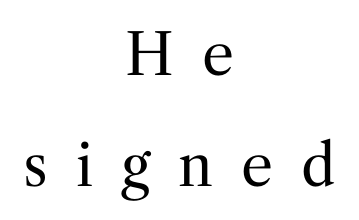
Anything drawn beneath the words? Only blank space. Posture: straight, roman, zero tilt. The type family on display is of the serif kind. Nothing heavy about these letters — not bold at all. Spacing between characters has been opened up far beyond the box default. Airy leading.
